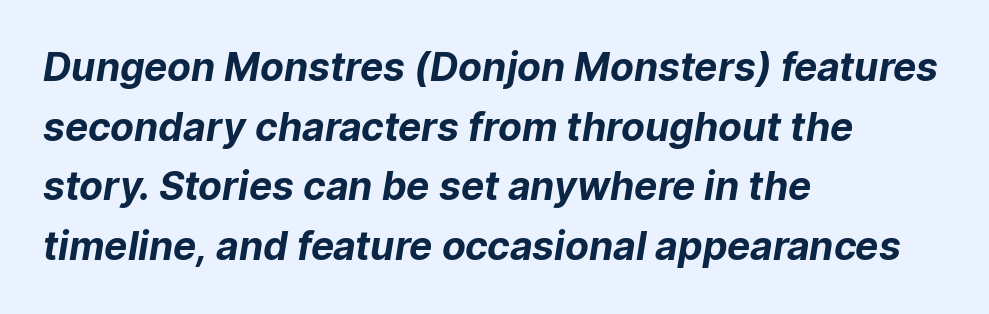
{"serif": "no", "bold": "yes", "weight": "bold", "width": "normal", "stroke_contrast": "low", "x_height": "medium", "monospaced": "no", "underline": "no", "align": "left", "line_spacing": "normal", "line_spacing_ratio": 1.53, "letter_spacing": "normal", "letter_spacing_em": 0.0, "glyph_px": 39}
